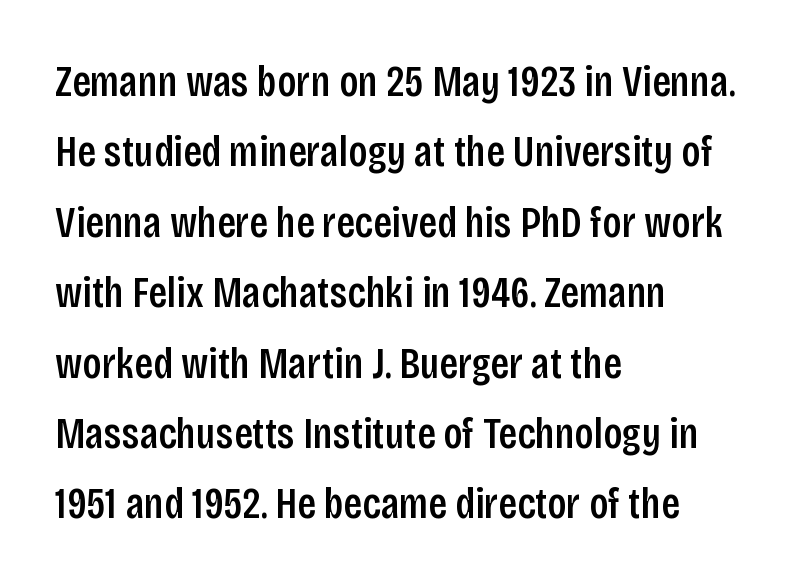
{"serif": "no", "italic": "no", "bold": "semi", "weight": "semibold", "width": "condensed", "stroke_contrast": "low", "x_height": "large", "monospaced": "no", "underline": "no", "align": "left", "line_spacing": "normal", "line_spacing_ratio": 1.6, "letter_spacing": "normal", "letter_spacing_em": 0.0, "glyph_px": 44}
